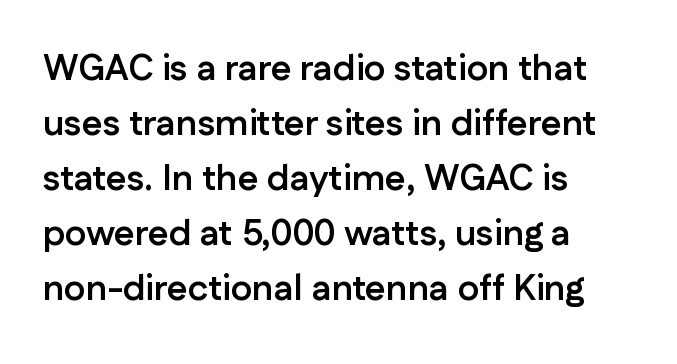
The image shows 36 px semibold sans-serif type, upright; set left-aligned, normal line spacing (1.53x), normal letter spacing, not underlined; low stroke contrast and a medium x-height.
